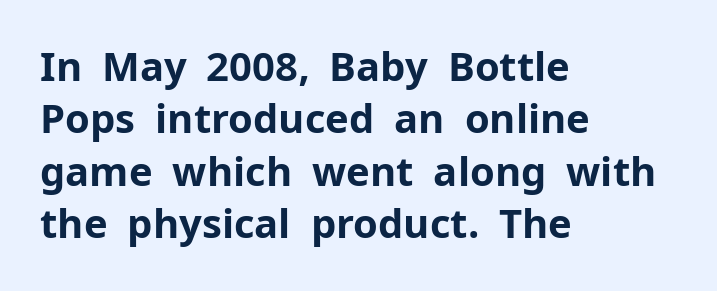
Q: Is the text bold? A: Yes.
Q: Is the text italic (slanted)? A: No, it is upright.
Q: Is the typeface a serif or a sans-serif typeface? A: Sans-serif.
Q: Is the text underlined? A: No.
Q: How is the paragraph aligned? A: Left-aligned.
Q: Is the spacing between letters normal or unusually wide? A: Normal.
Q: Is the spacing between lines tight, normal or loose? A: Normal.
Q: Width (condensed, normal, or wide)? A: Normal.
Q: Stroke contrast? A: Low.
Q: x-height? A: Medium.
Q: Monospaced? A: No.
